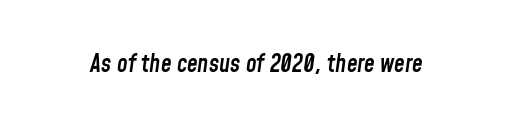
Q: Is the text bold? A: Semi-bold.
Q: Is the text italic (slanted)? A: Yes, it leans right by about 8 degrees.
Q: Is the text underlined? A: No.
Q: Is the spacing between letters normal or unusually wide? A: Normal.
